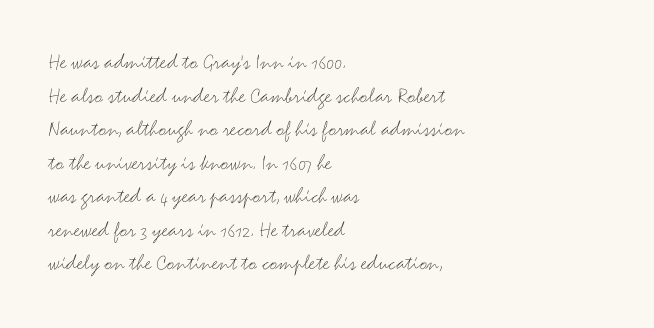
{"bold": "no", "underline": "no", "align": "left", "line_spacing": "normal", "line_spacing_ratio": 1.46, "letter_spacing": "normal", "letter_spacing_em": 0.0, "glyph_px": 23}
